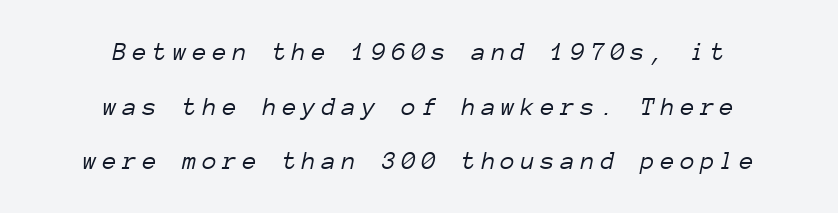
The image shows 26 px text type, italic (leaning right); set centered, loose line spacing (2.1x), unusually wide letter spacing (+0.22 em), not underlined.
